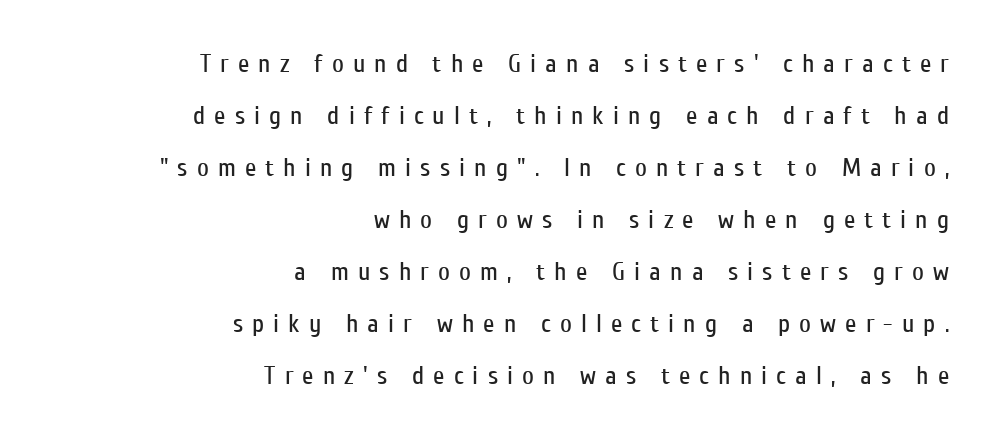
The image shows 26 px text type, upright; set right-aligned, loose line spacing (2.0x), unusually wide letter spacing (+0.35 em), not underlined.
